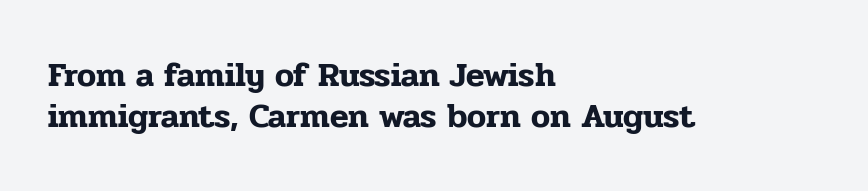
Q: Is the text italic (slanted)? A: No, it is upright.
Q: Is the typeface a serif or a sans-serif typeface? A: Serif.
Q: Is the text underlined? A: No.
Q: How is the paragraph aligned? A: Left-aligned.
Q: Is the spacing between letters normal or unusually wide? A: Normal.
Q: Width (condensed, normal, or wide)? A: Normal.
Q: Stroke contrast? A: Low.
Q: x-height? A: Medium.
Q: Monospaced? A: No.
